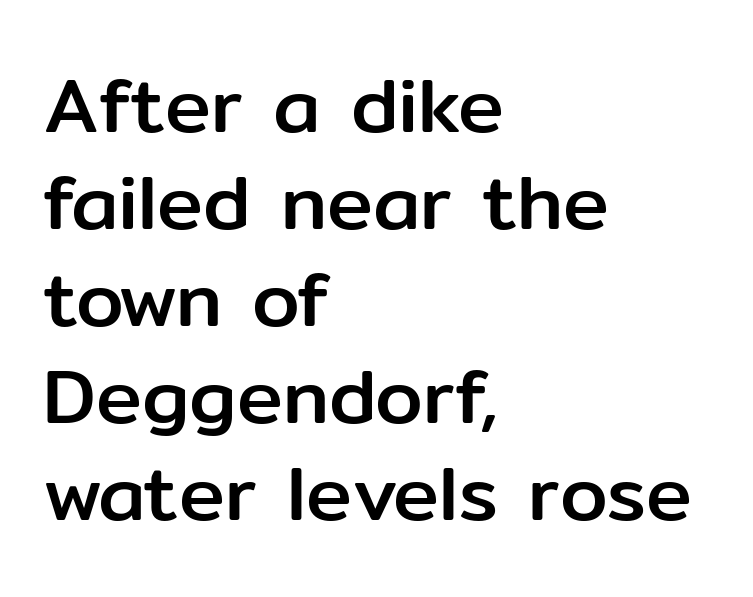
The image shows 77 px sans-serif type, upright; set left-aligned, normal line spacing (1.26x), normal letter spacing, not underlined; low stroke contrast and a medium x-height.
